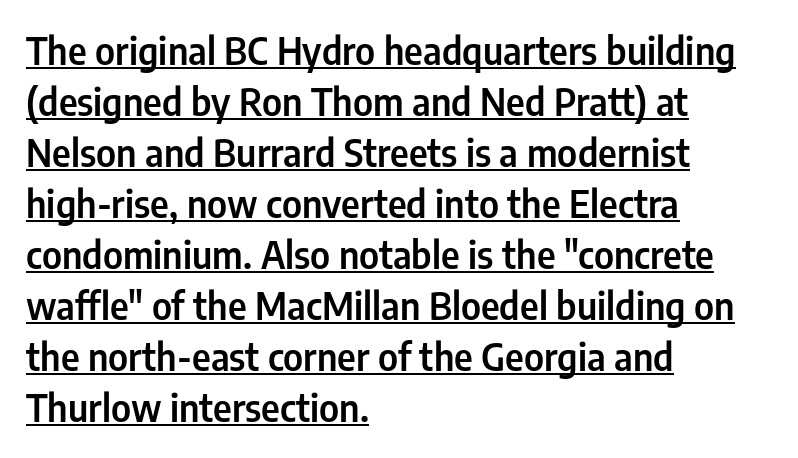
{"serif": "no", "italic": "no", "width": "condensed", "stroke_contrast": "low", "x_height": "medium", "monospaced": "no", "underline": "yes", "align": "left", "line_spacing": "normal", "line_spacing_ratio": 1.38, "letter_spacing": "normal", "letter_spacing_em": 0.0, "glyph_px": 37}
